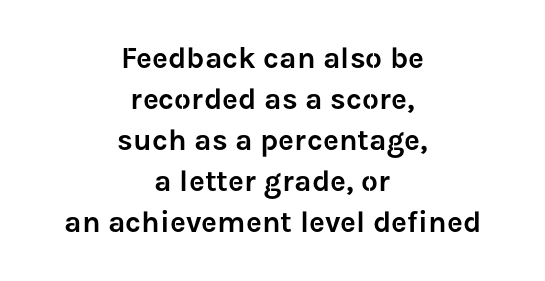
Q: Is the text italic (slanted)? A: No, it is upright.
Q: Is the typeface a serif or a sans-serif typeface? A: Sans-serif.
Q: Is the text underlined? A: No.
Q: How is the paragraph aligned? A: Centered.
Q: Is the spacing between letters normal or unusually wide? A: Normal.
Q: Is the spacing between lines tight, normal or loose? A: Normal.
Q: Width (condensed, normal, or wide)? A: Normal.
Q: Stroke contrast? A: Low.
Q: x-height? A: Medium.
Q: Monospaced? A: No.
